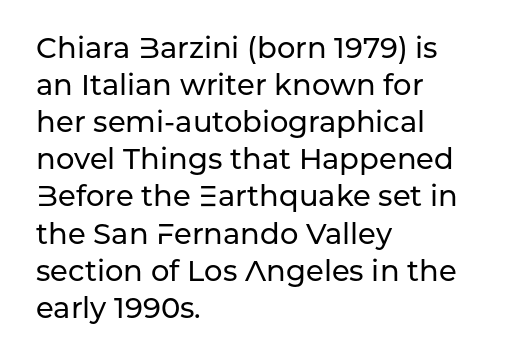
Has an underline been added? It has not. Is the letter spacing exaggerated? No — it looks like the ordinary default. Is this a fixed-width face? No — the glyphs have proportional, varying widths. It's the straight-up-and-down kind of type. Horizontally, the lines are justified to the leading edge only.
